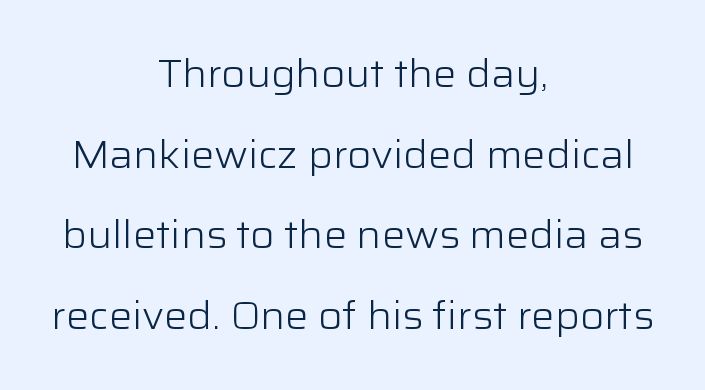
The image shows 39 px light sans-serif type, upright; set centered, loose line spacing (2.07x), normal letter spacing, not underlined; low stroke contrast and a medium x-height.
